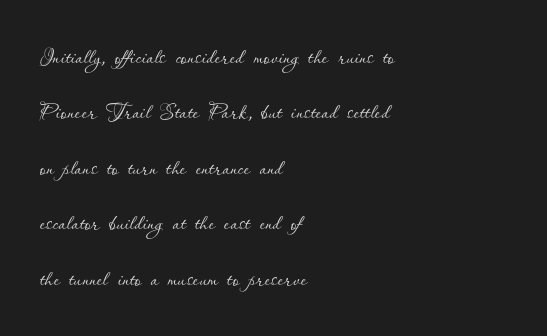
Q: Is the text bold? A: No.
Q: Is the text italic (slanted)? A: Yes.
Q: Is the text underlined? A: No.
Q: How is the paragraph aligned? A: Left-aligned.
Q: Is the spacing between letters normal or unusually wide? A: Normal.
Q: Width (condensed, normal, or wide)? A: Normal.
Q: Stroke contrast? A: Low.
Q: x-height? A: Small.
Q: Monospaced? A: No.
